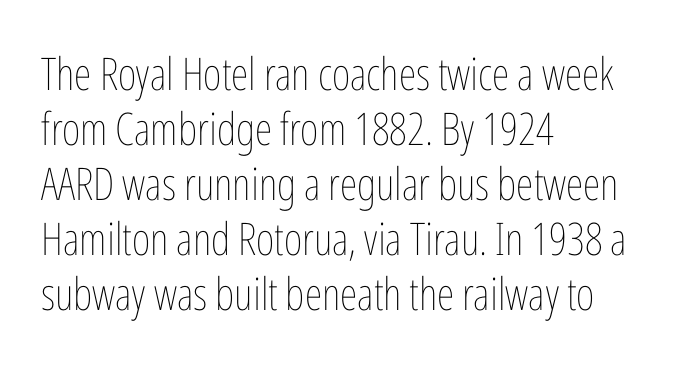
The image shows 45 px thin, condensed type, upright; set left-aligned, line spacing 1.22x, normal letter spacing, not underlined; low stroke contrast and a medium x-height.
